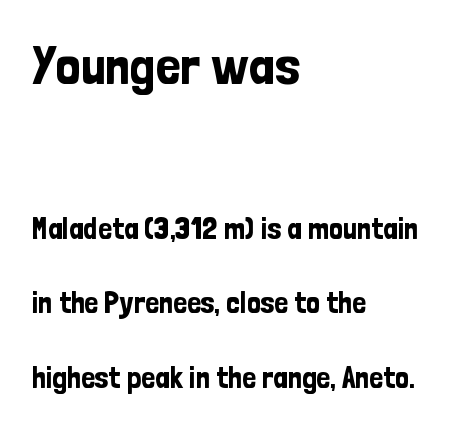
A typesetter would call this proportional, since set widths differ per character. You could call the tracking neutral — neither tight nor loose. Any mark beneath the type? The region is blank. Which chunk is bigger? The first one — the top block dwarfs the bottom. Note: no serifs on the glyphs.
